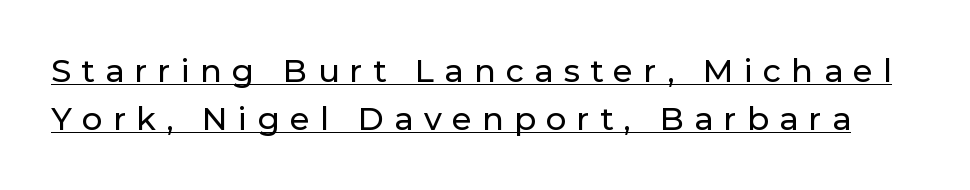
Q: Is the text italic (slanted)? A: No, it is upright.
Q: Is the typeface a serif or a sans-serif typeface? A: Sans-serif.
Q: Is the text underlined? A: Yes.
Q: Is the spacing between letters normal or unusually wide? A: Unusually wide.
Q: Is the spacing between lines tight, normal or loose? A: Normal.
Q: Width (condensed, normal, or wide)? A: Normal.
Q: Stroke contrast? A: Low.
Q: x-height? A: Medium.
Q: Monospaced? A: No.
